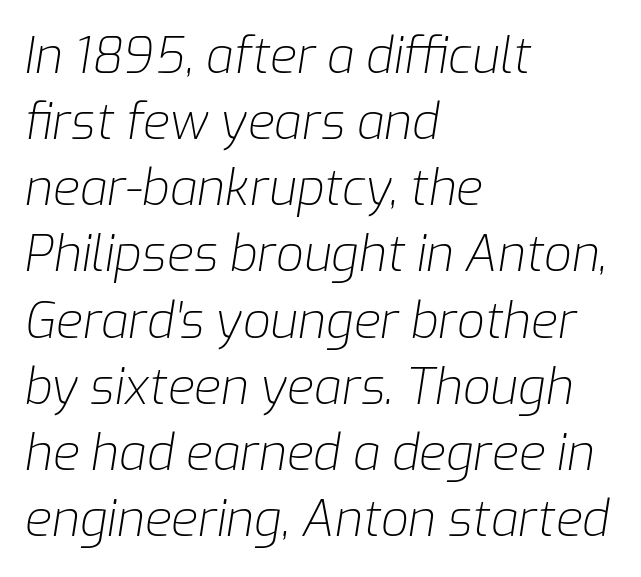
Q: Is the text bold? A: No.
Q: Is the text italic (slanted)? A: Yes, it leans right by about 9 degrees.
Q: Is the text underlined? A: No.
Q: How is the paragraph aligned? A: Left-aligned.
Q: Is the spacing between letters normal or unusually wide? A: Normal.
Q: Is the spacing between lines tight, normal or loose? A: Normal.
Q: Width (condensed, normal, or wide)? A: Normal.
Q: Stroke contrast? A: Low.
Q: x-height? A: Medium.
Q: Monospaced? A: No.
